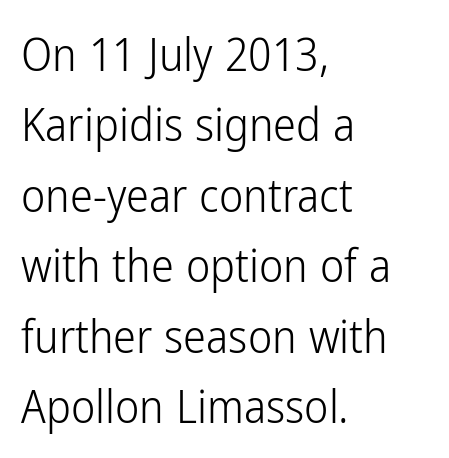
Q: Is the text bold? A: No.
Q: Is the text italic (slanted)? A: No, it is upright.
Q: Is the typeface a serif or a sans-serif typeface? A: Sans-serif.
Q: Is the text underlined? A: No.
Q: How is the paragraph aligned? A: Left-aligned.
Q: Is the spacing between letters normal or unusually wide? A: Normal.
Q: Is the spacing between lines tight, normal or loose? A: Normal.
Q: Width (condensed, normal, or wide)? A: Condensed.
Q: Stroke contrast? A: Low.
Q: x-height? A: Medium.
Q: Monospaced? A: No.
